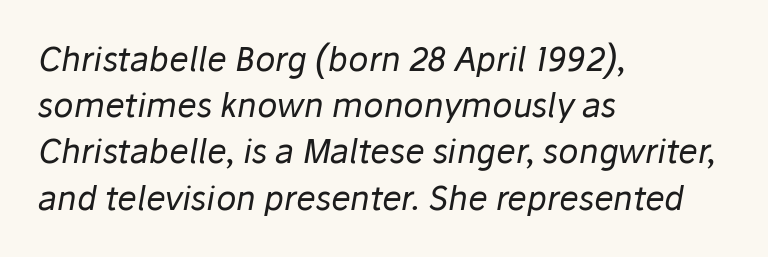
{"italic": "yes", "lean": "right", "slant_degrees": 10, "bold": "no", "weight": "regular", "width": "normal", "stroke_contrast": "low", "x_height": "medium", "monospaced": "no", "underline": "no", "align": "left", "line_spacing": "normal", "line_spacing_ratio": 1.4, "letter_spacing": "normal", "letter_spacing_em": 0.0, "glyph_px": 33}
